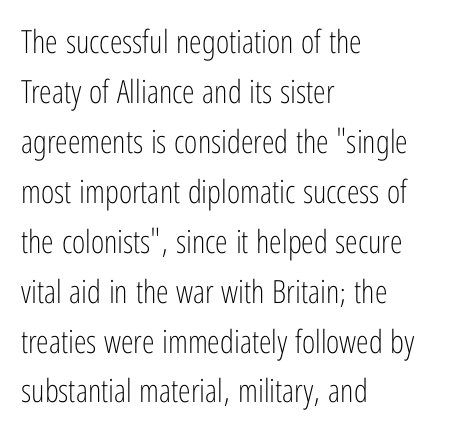
The image shows 32 px light, condensed sans-serif type, upright; set left-aligned, normal line spacing (1.56x), normal letter spacing, not underlined; low stroke contrast and a medium x-height.
